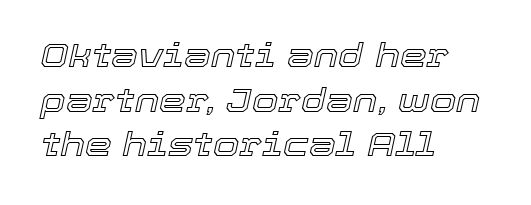
The image shows 34 px text type, italic (leaning right); set left-aligned, normal line spacing (1.31x), normal letter spacing, not underlined; a medium x-height.
